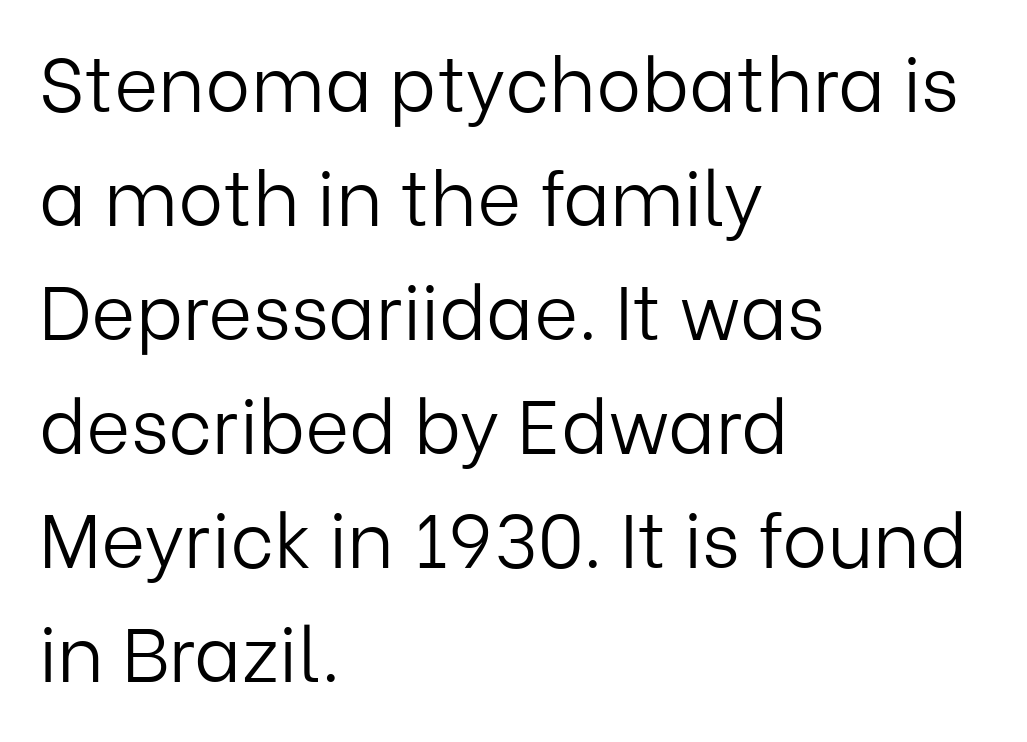
Weight: in the light-to-regular range. A typesetter would call this proportional, since set widths differ per character. Honestly, there is no underline to notice here at all. Caption: standard tracking, unaltered. This sample is left-justified, so line endings fall wherever the words run out. Serif or sans? Sans — the stroke terminals are bare.
